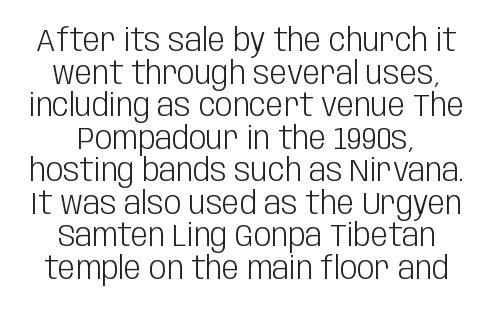
Glance below the letters and you will spot only blank space. When letters stand straight like this, we call the style roman or upright. Proportional: the letters do not fall into vertical columns. Typographically, this falls in the sans-serif category.
